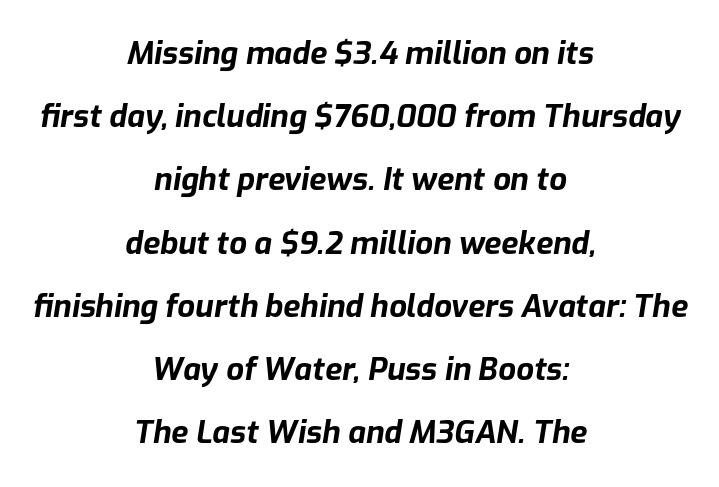
Q: Is the text bold? A: Yes.
Q: Is the text italic (slanted)? A: Yes, it leans right by about 9 degrees.
Q: Is the text underlined? A: No.
Q: How is the paragraph aligned? A: Centered.
Q: Is the spacing between letters normal or unusually wide? A: Normal.
Q: Is the spacing between lines tight, normal or loose? A: Loose.
Q: Width (condensed, normal, or wide)? A: Normal.
Q: Stroke contrast? A: Low.
Q: x-height? A: Medium.
Q: Monospaced? A: No.
